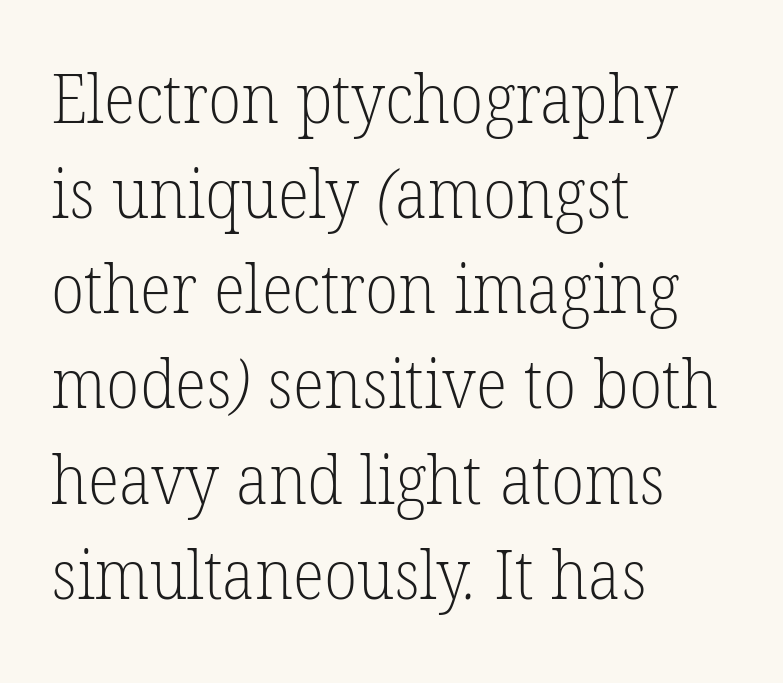
{"serif": "yes", "bold": "no", "weight": "light", "width": "normal", "stroke_contrast": "low", "x_height": "medium", "monospaced": "no", "underline": "no", "align": "left", "line_spacing": "normal", "line_spacing_ratio": 1.42, "letter_spacing": "normal", "letter_spacing_em": 0.0, "glyph_px": 67}
